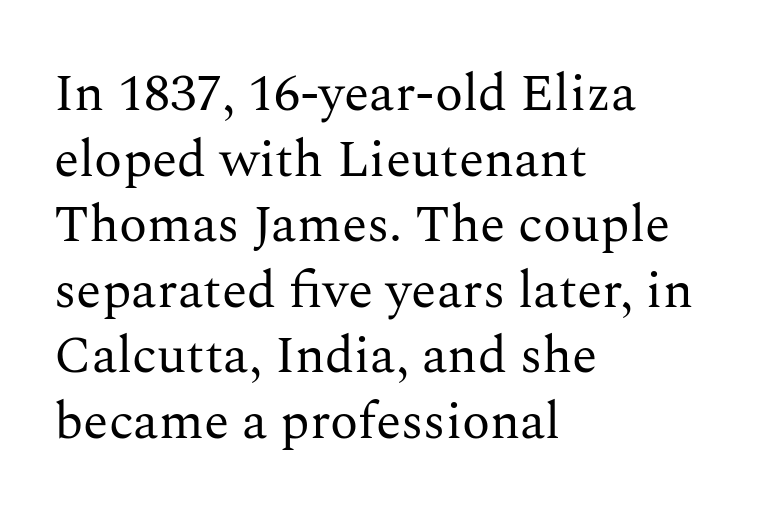
{"serif": "yes", "italic": "no", "bold": "no", "weight": "regular", "width": "normal", "stroke_contrast": "medium", "x_height": "medium", "monospaced": "no", "underline": "no", "align": "left", "line_spacing": "normal", "line_spacing_ratio": 1.26, "letter_spacing": "normal", "letter_spacing_em": 0.0, "glyph_px": 52}
